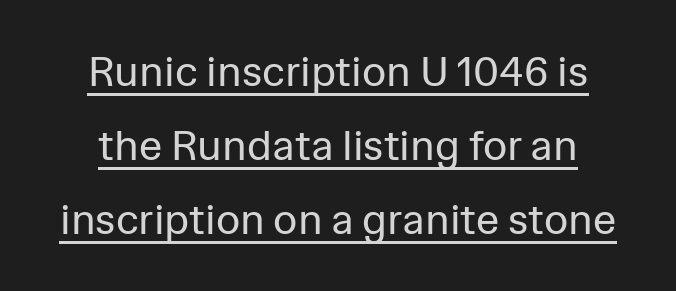
The specimen reads as upright at a glance. The typeface has the unassuming heft of standard copy or less. Beneath each row of characters lies a ruled line. The whitespace from short lines is split evenly between both sides.
